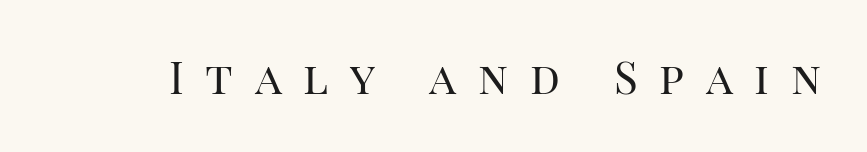
Bare-footed words on every line. The specimen reads as upright at a glance. Looks like regular typesetting: each glyph gets only the width it needs. The passage shown is typeset with a serif family. Heaviness? Minimal to ordinary, like unemphasized prose. Compared with typical body copy, the letter spacing here is much looser.
